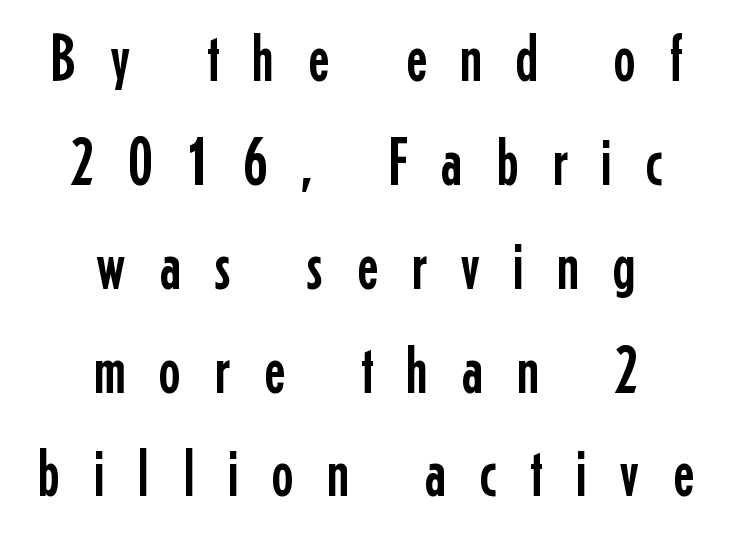
Q: Is the text italic (slanted)? A: No, it is upright.
Q: Is the typeface a serif or a sans-serif typeface? A: Sans-serif.
Q: Is the text underlined? A: No.
Q: How is the paragraph aligned? A: Centered.
Q: Is the spacing between letters normal or unusually wide? A: Unusually wide.
Q: Is the spacing between lines tight, normal or loose? A: Normal.
Q: Width (condensed, normal, or wide)? A: Condensed.
Q: Stroke contrast? A: Low.
Q: x-height? A: Medium.
Q: Monospaced? A: No.
